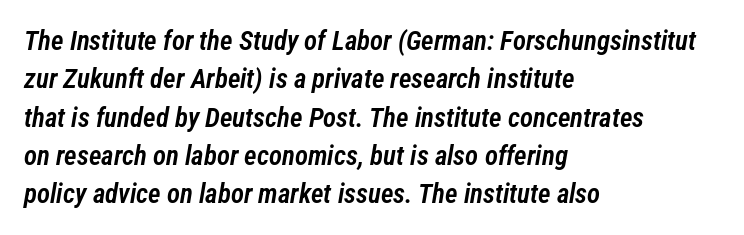
{"italic": "yes", "lean": "right", "slant_degrees": 12, "bold": "semi", "underline": "no", "align": "left", "line_spacing": "normal", "line_spacing_ratio": 1.42, "letter_spacing": "normal", "letter_spacing_em": 0.0, "glyph_px": 27}
